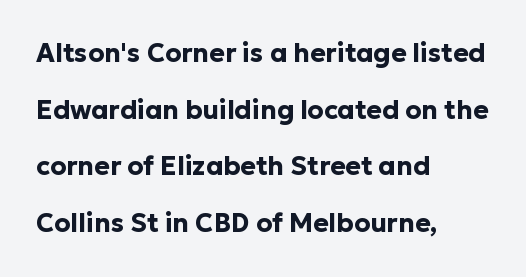
Q: Is the text bold? A: Yes.
Q: Is the text italic (slanted)? A: No, it is upright.
Q: Is the text underlined? A: No.
Q: How is the paragraph aligned? A: Left-aligned.
Q: Is the spacing between letters normal or unusually wide? A: Normal.
Q: Is the spacing between lines tight, normal or loose? A: Loose.
